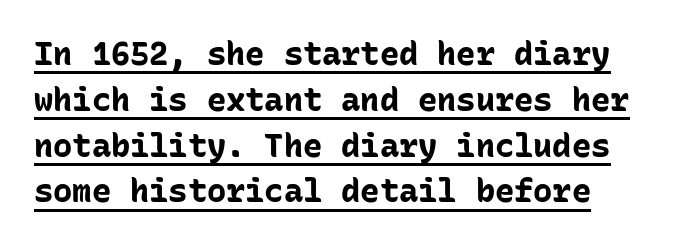
Q: Is the text bold? A: Yes.
Q: Is the text italic (slanted)? A: No, it is upright.
Q: Is the typeface a serif or a sans-serif typeface? A: Sans-serif.
Q: Is the text underlined? A: Yes.
Q: Is the spacing between letters normal or unusually wide? A: Normal.
Q: Is the spacing between lines tight, normal or loose? A: Normal.
Q: Width (condensed, normal, or wide)? A: Normal.
Q: Stroke contrast? A: Low.
Q: x-height? A: Medium.
Q: Monospaced? A: Yes.
